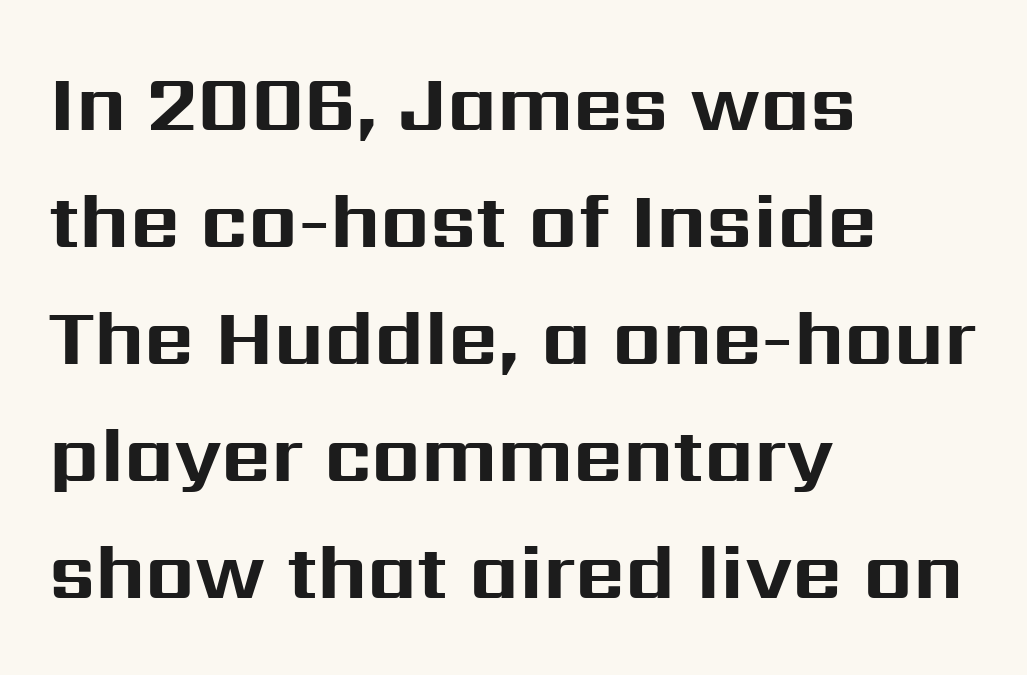
Descenders hang freely into open space. Words appear dense and cohesive because spacing is normal. A normal amount of white space separates one row of letters from the next. Tall strokes in this sample are plumb rather than angled. Strong, thick strokes mark this as bold type.
